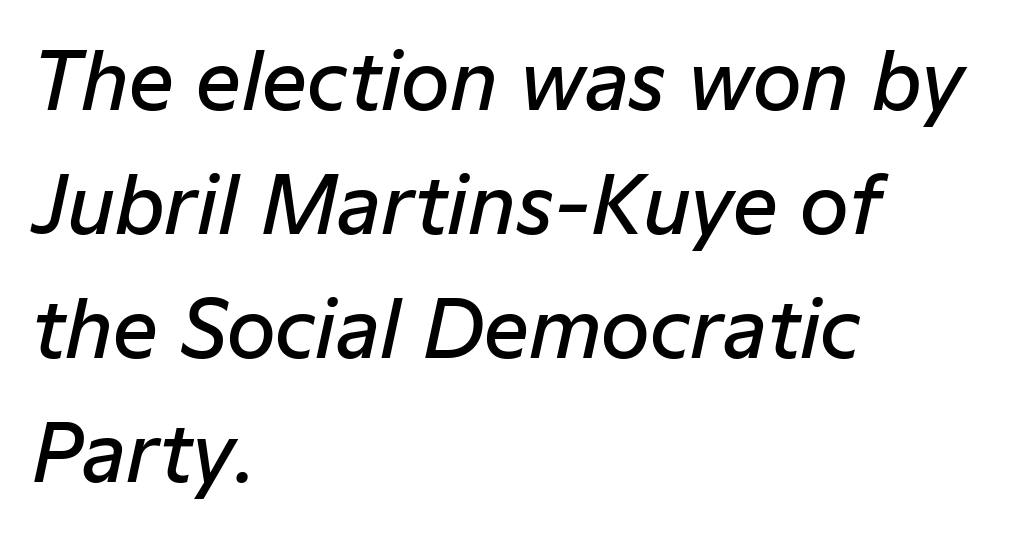
Q: Is the text bold? A: Semi-bold.
Q: Is the text italic (slanted)? A: Yes, it leans right by about 12 degrees.
Q: Is the text underlined? A: No.
Q: How is the paragraph aligned? A: Left-aligned.
Q: Is the spacing between letters normal or unusually wide? A: Normal.
Q: Is the spacing between lines tight, normal or loose? A: Normal.
Q: Width (condensed, normal, or wide)? A: Normal.
Q: Stroke contrast? A: Low.
Q: x-height? A: Medium.
Q: Monospaced? A: No.
